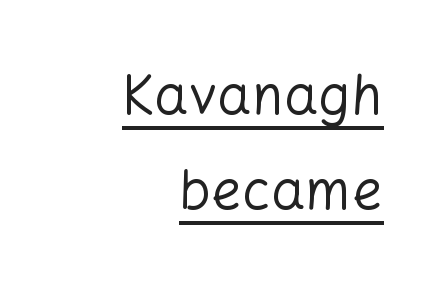
Nope, not italic — everything's standing straight. Note the varied advance widths — an 'i' is clearly narrower than an 'm'. Each stroke keeps to a modest, everyday thickness or less. The letters carry no serifs — their stems end cleanly without finishing strokes. Right-aligned paragraph, ragged on the left.
